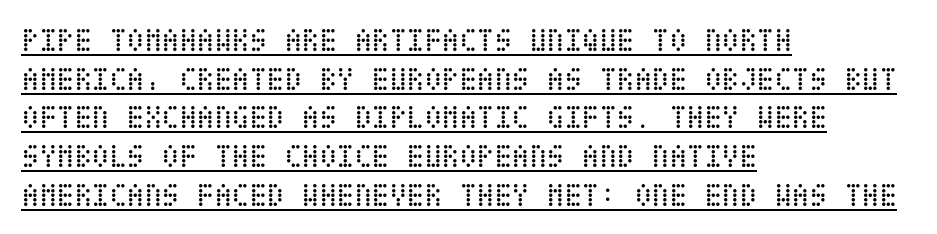
{"italic": "no", "bold": "no", "weight": "regular", "width": "condensed", "stroke_contrast": "low", "x_height": "large", "underline": "yes", "align": "left", "line_spacing_ratio": 1.21, "letter_spacing": "normal", "letter_spacing_em": 0.0, "glyph_px": 32}
